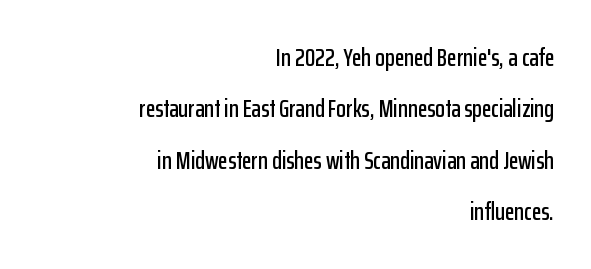
The paragraph has a hard right edge and a soft left edge. Observe the ordinary spacing: letters are neighbours, not strangers. This sample trades compactness for vertical openness between lines. Tall strokes in this sample are plumb rather than angled. A bare baseline throughout the passage.
